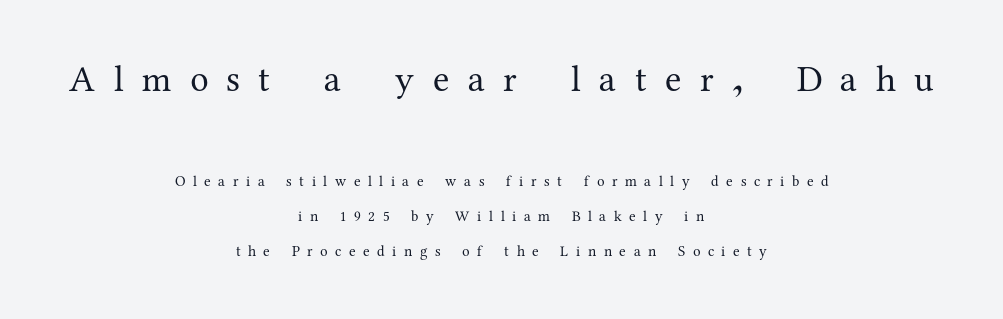
The rendering inserts visible extra space after every character. Designer's note — italics off, roman on. Regarding leading, the lines here are spaced well apart. Check under the words: just untouched page. The setting favours the middle, as headings and verse often do. In terms of letterform style, serifs are clearly present.
